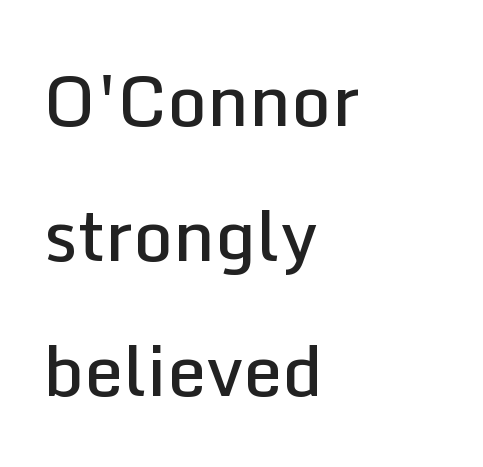
{"serif": "no", "italic": "no", "bold": "semi", "weight": "semibold", "width": "normal", "stroke_contrast": "low", "x_height": "medium", "monospaced": "no", "underline": "no", "align": "left", "line_spacing": "loose", "line_spacing_ratio": 1.93, "letter_spacing": "normal", "letter_spacing_em": 0.0, "glyph_px": 70}
